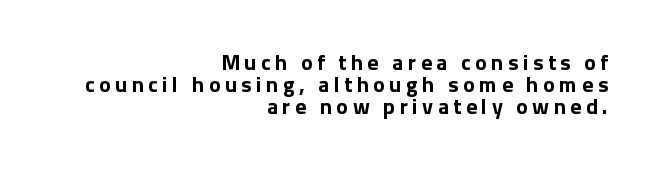
{"italic": "no", "bold": "yes", "underline": "no", "align": "right", "line_spacing": "tight", "line_spacing_ratio": 1.01, "letter_spacing": "wide", "letter_spacing_em": 0.2, "glyph_px": 22}
